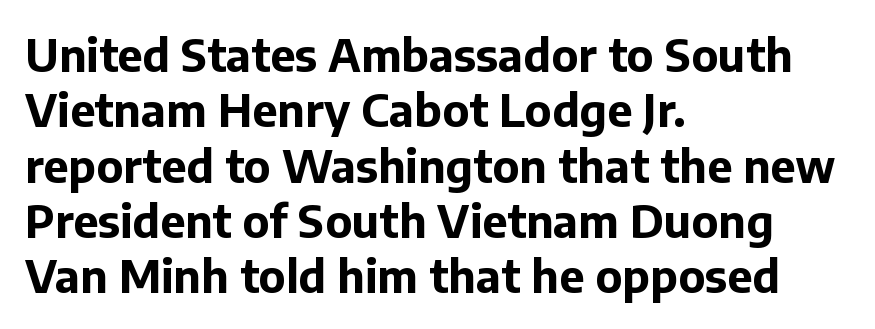
Q: Is the text bold? A: Yes.
Q: Is the text italic (slanted)? A: No, it is upright.
Q: Is the typeface a serif or a sans-serif typeface? A: Sans-serif.
Q: Is the text underlined? A: No.
Q: How is the paragraph aligned? A: Left-aligned.
Q: Is the spacing between letters normal or unusually wide? A: Normal.
Q: Width (condensed, normal, or wide)? A: Normal.
Q: Stroke contrast? A: Low.
Q: x-height? A: Medium.
Q: Monospaced? A: No.
